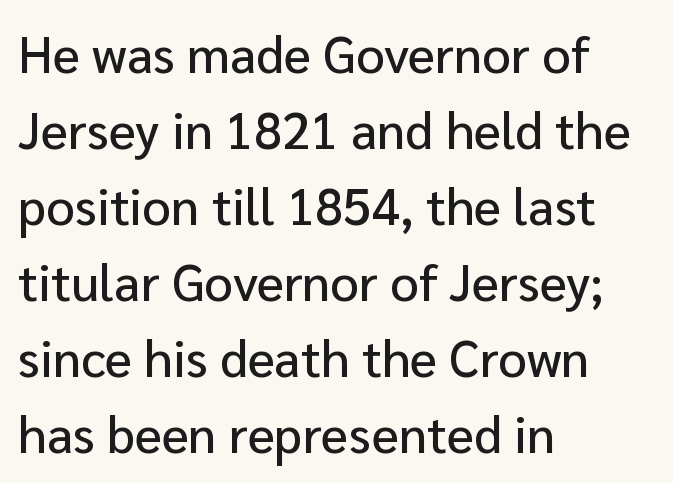
{"serif": "no", "italic": "no", "width": "normal", "stroke_contrast": "low", "x_height": "medium", "monospaced": "no", "underline": "no", "align": "left", "line_spacing": "normal", "line_spacing_ratio": 1.49, "letter_spacing": "normal", "letter_spacing_em": 0.0, "glyph_px": 51}
